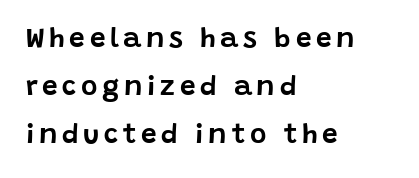
{"serif": "no", "italic": "no", "width": "normal", "stroke_contrast": "low", "x_height": "large", "monospaced": "no", "underline": "no", "align": "left", "line_spacing_ratio": 1.72, "glyph_px": 28}
